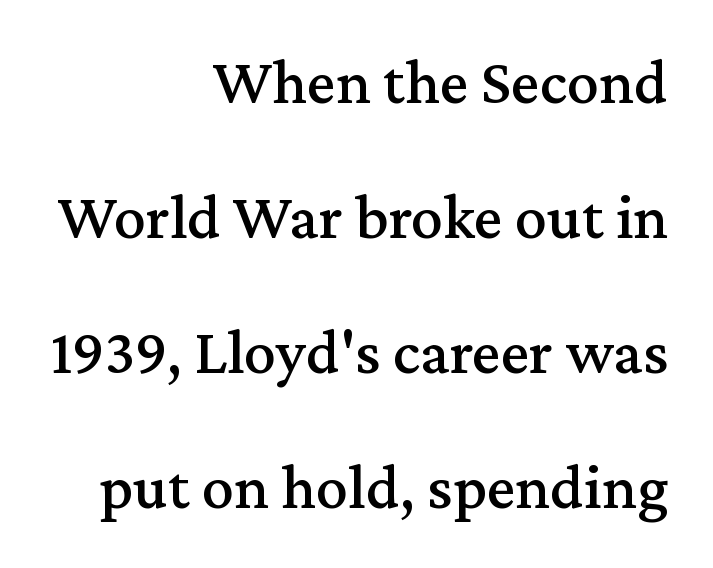
Right-aligned paragraph, ragged on the left. Stroke terminals: seriffed. Is this a fixed-width face? No — the glyphs have proportional, varying widths. The line-height multiplier appears high, well above default. The letterforms sit shoulder to shoulder at normal distance. This rendering features lettering with no underline.
